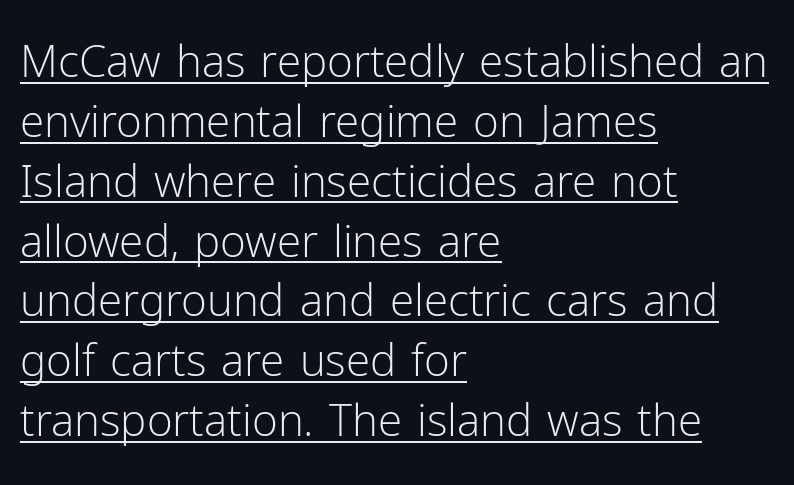
Compared with typical body copy, the letter spacing here is the same. Normally led — the rows are evenly, conventionally spaced. The letters carry no serifs — their stems end cleanly without finishing strokes. When letters stand straight like this, we call the style roman or upright.
